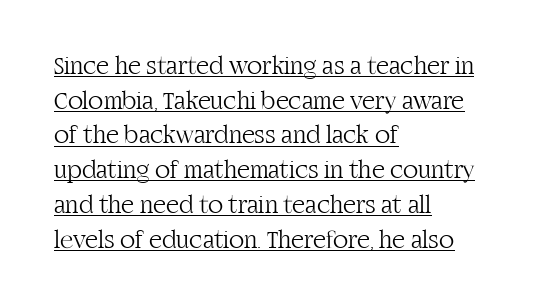
Q: Is the text bold? A: No.
Q: Is the text italic (slanted)? A: No, it is upright.
Q: Is the text underlined? A: Yes.
Q: How is the paragraph aligned? A: Left-aligned.
Q: Is the spacing between letters normal or unusually wide? A: Normal.
Q: Is the spacing between lines tight, normal or loose? A: Normal.
